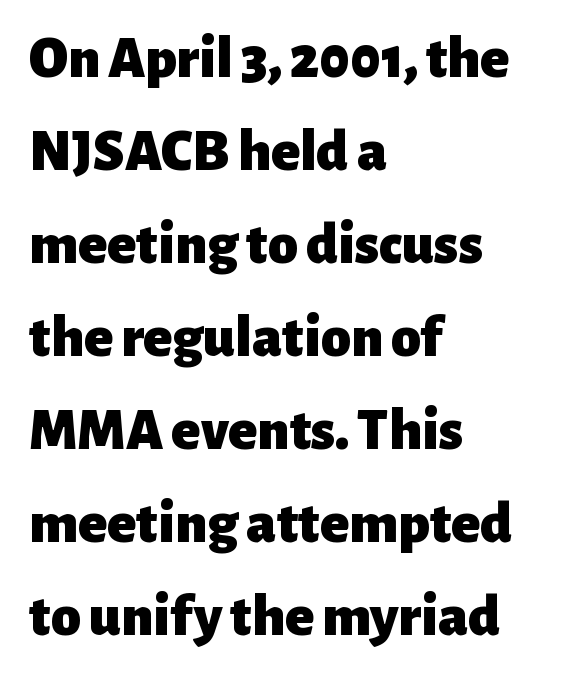
The image shows 60 px heavy sans-serif type, upright; set left-aligned, normal line spacing (1.55x), normal letter spacing, not underlined; low stroke contrast and a medium x-height.
